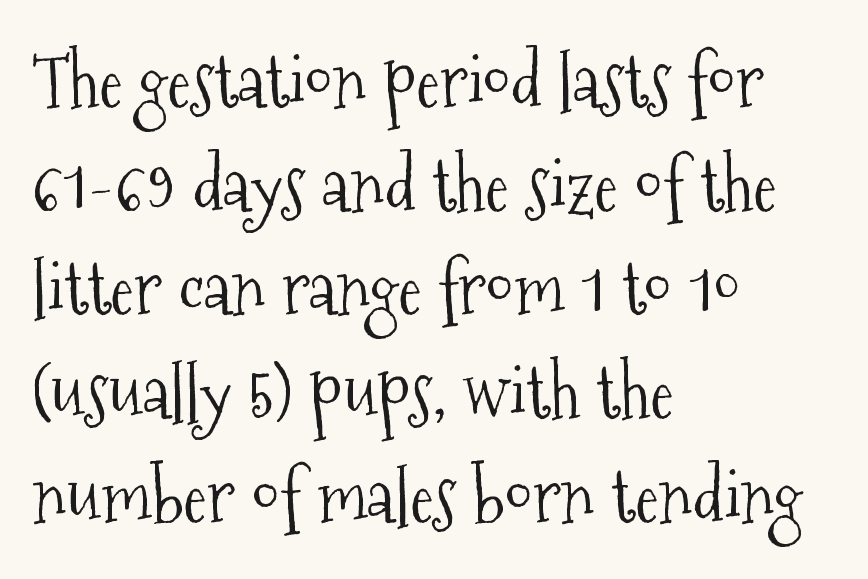
The lines are quadded left. Do the characters align in a grid? No, the font is proportional. Honestly, the letter spacing is just normal — you wouldn't notice it. The specimen omits any rule beneath the text block's lines. Upright lettering throughout.
